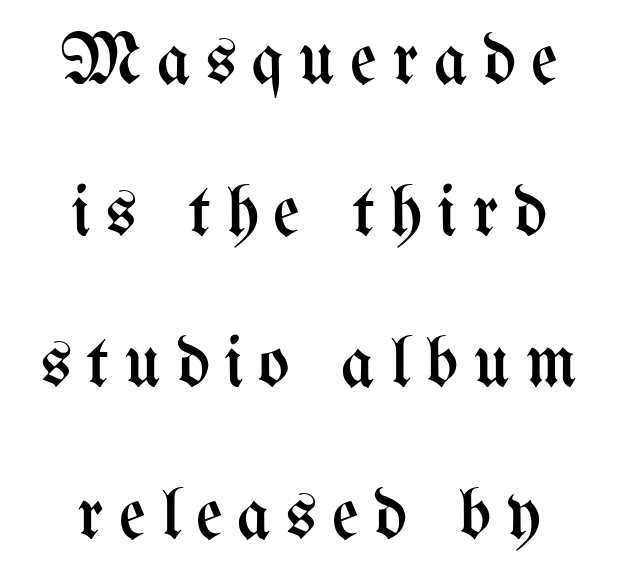
The image shows 74 px regular-weight, condensed type, upright; set centered, loose line spacing (2.05x), unusually wide letter spacing (+0.2 em), not underlined; medium stroke contrast and a medium x-height.
